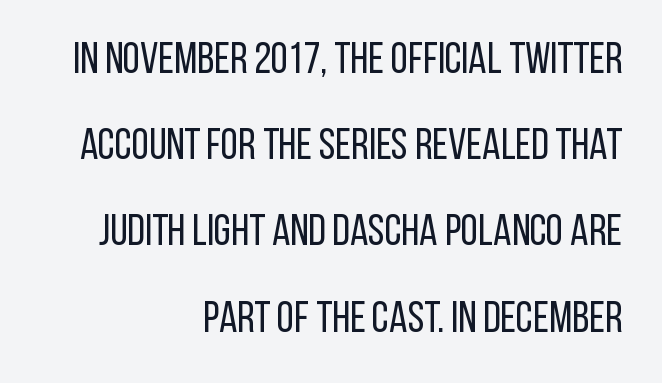
Q: Is the text bold? A: No.
Q: Is the text italic (slanted)? A: No, it is upright.
Q: Is the typeface a serif or a sans-serif typeface? A: Sans-serif.
Q: Is the text underlined? A: No.
Q: How is the paragraph aligned? A: Right-aligned.
Q: Is the spacing between letters normal or unusually wide? A: Normal.
Q: Is the spacing between lines tight, normal or loose? A: Loose.
Q: Width (condensed, normal, or wide)? A: Condensed.
Q: Stroke contrast? A: Low.
Q: x-height? A: Large.
Q: Monospaced? A: No.
